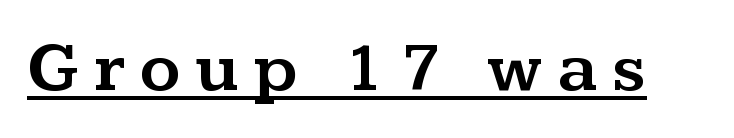
{"serif": "yes", "italic": "no", "width": "wide", "stroke_contrast": "medium", "x_height": "medium", "monospaced": "no", "underline": "yes", "letter_spacing": "wide", "letter_spacing_em": 0.21, "glyph_px": 70}
